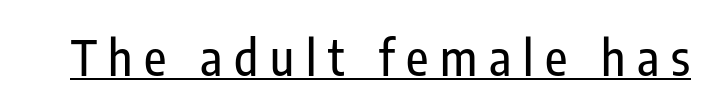
{"serif": "no", "italic": "no", "width": "condensed", "stroke_contrast": "low", "x_height": "medium", "monospaced": "no", "underline": "yes", "letter_spacing": "wide", "letter_spacing_em": 0.24, "glyph_px": 49}
